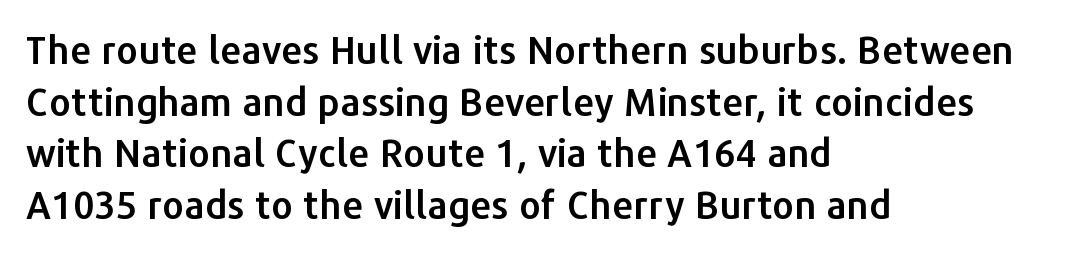
Q: Is the text italic (slanted)? A: No, it is upright.
Q: Is the typeface a serif or a sans-serif typeface? A: Sans-serif.
Q: Is the text underlined? A: No.
Q: How is the paragraph aligned? A: Left-aligned.
Q: Is the spacing between letters normal or unusually wide? A: Normal.
Q: Is the spacing between lines tight, normal or loose? A: Normal.
Q: Width (condensed, normal, or wide)? A: Normal.
Q: Stroke contrast? A: Low.
Q: x-height? A: Medium.
Q: Monospaced? A: No.
